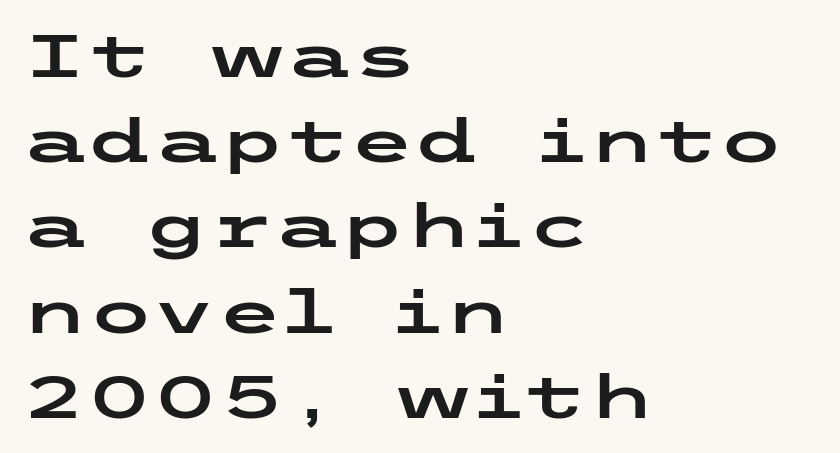
{"serif": "no", "italic": "no", "width": "wide", "stroke_contrast": "low", "x_height": "medium", "underline": "no", "align": "left", "line_spacing": "normal", "line_spacing_ratio": 1.42, "letter_spacing": "normal", "letter_spacing_em": 0.0, "glyph_px": 60}
